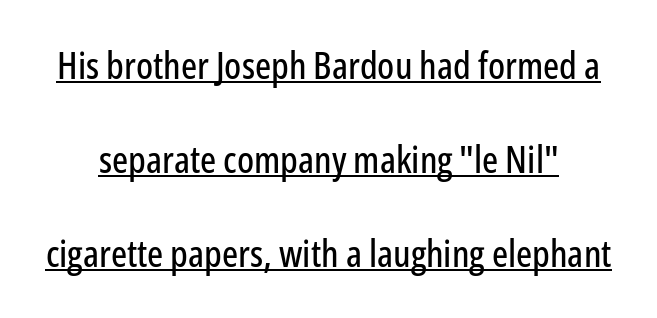
{"serif": "no", "italic": "no", "width": "condensed", "stroke_contrast": "low", "x_height": "medium", "monospaced": "no", "underline": "yes", "line_spacing": "loose", "line_spacing_ratio": 2.48, "letter_spacing": "normal", "letter_spacing_em": 0.0, "glyph_px": 38}
